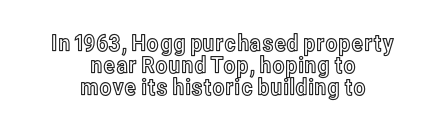
Is there much room between lines? No — they nearly touch. Italic? Not at all — the glyphs are vertical. Decoration check: the copy has no underline. Compared with typical body copy, the letter spacing here is the same.
